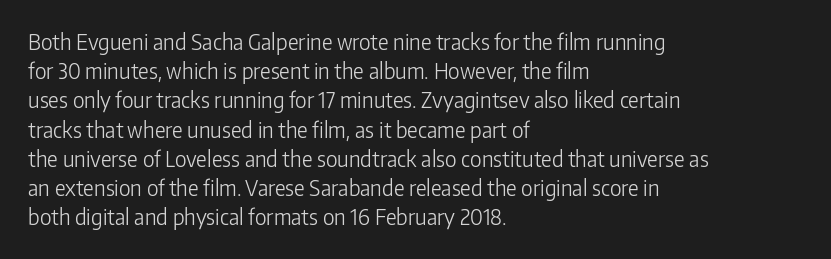
Tracking here is standard; glyphs follow each other at the usual distance. Heft: none added — not bold. These lines are set flush left with a ragged right edge. The letters stand straight up with perfectly vertical stems. Has an underline been added? It has not.
